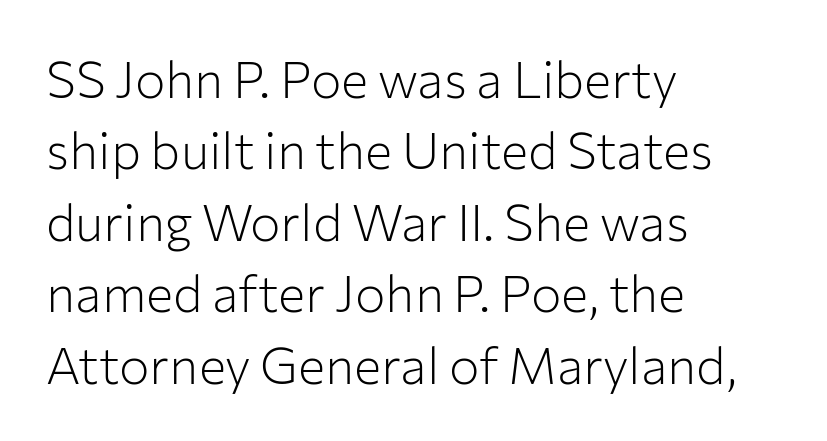
The rows are spaced the way most documents space them. Serif or sans? Sans — the stroke terminals are bare. Does extra space separate the letters? No, they use regular spacing. Heaviness? Minimal to ordinary, like unemphasized prose. The paragraph has a hard left edge and a soft right edge.
